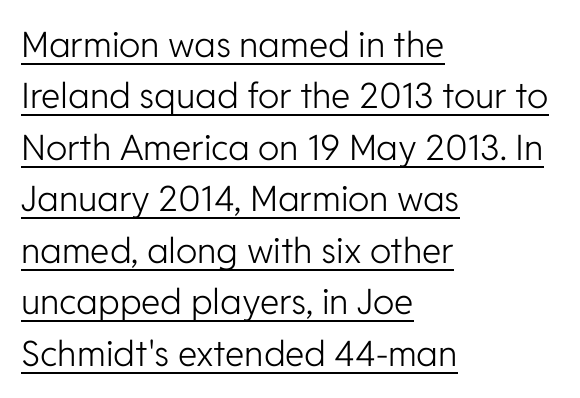
{"serif": "no", "italic": "no", "bold": "no", "weight": "light", "width": "normal", "stroke_contrast": "low", "x_height": "medium", "monospaced": "no", "underline": "yes", "align": "left", "line_spacing": "normal", "line_spacing_ratio": 1.47, "letter_spacing": "normal", "letter_spacing_em": 0.0, "glyph_px": 35}
